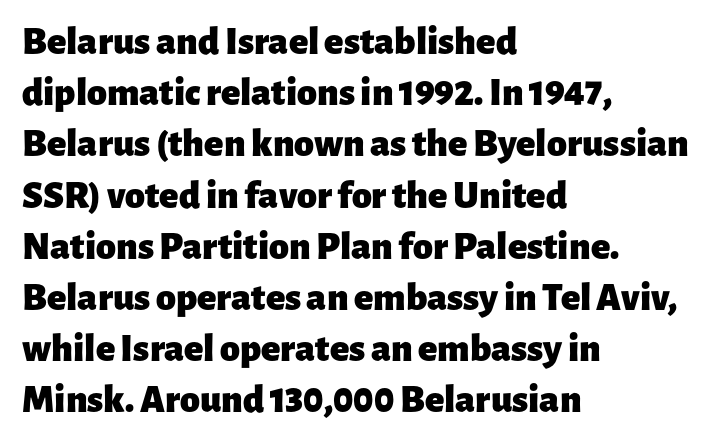
{"serif": "no", "italic": "no", "bold": "yes", "weight": "heavy", "width": "normal", "stroke_contrast": "low", "x_height": "medium", "monospaced": "no", "underline": "no", "align": "left", "line_spacing": "normal", "line_spacing_ratio": 1.28, "letter_spacing": "normal", "letter_spacing_em": 0.0, "glyph_px": 40}
